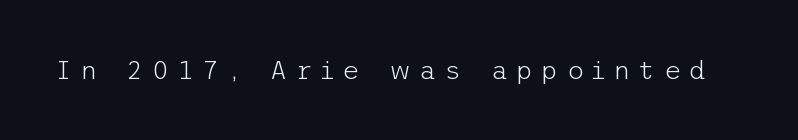
{"italic": "no", "bold": "no", "underline": "no", "letter_spacing": "wide", "letter_spacing_em": 0.32, "glyph_px": 26}
